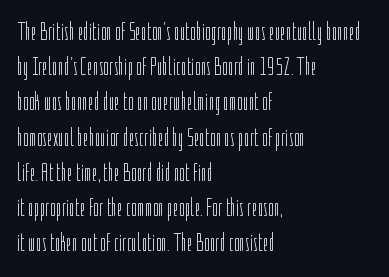
Weight: not bold — regular or lighter. Summary of vertical rhythm: regular, with standard interline spacing. Italic? Not at all — the glyphs are vertical. Words appear dense and cohesive because spacing is normal. Glance below the letters and you will spot only blank space.
